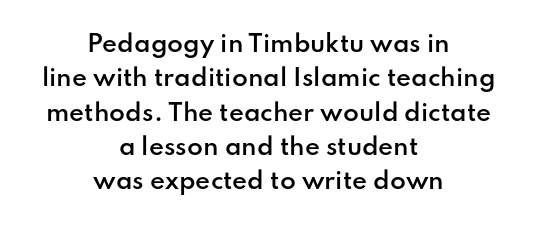
{"italic": "no", "bold": "semi", "underline": "no", "align": "center", "line_spacing": "normal", "line_spacing_ratio": 1.49, "letter_spacing": "normal", "letter_spacing_em": 0.0, "glyph_px": 23}
